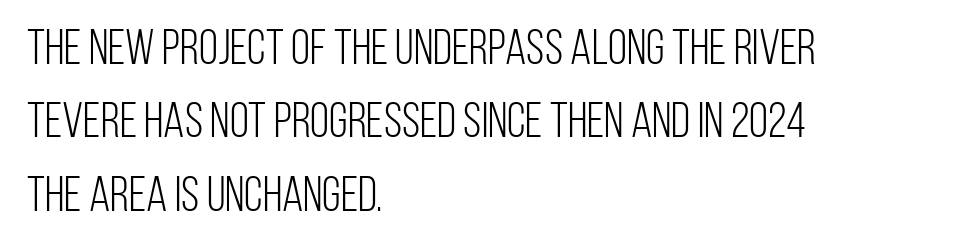
Q: Is the text bold? A: No.
Q: Is the text italic (slanted)? A: No, it is upright.
Q: Is the typeface a serif or a sans-serif typeface? A: Sans-serif.
Q: Is the text underlined? A: No.
Q: How is the paragraph aligned? A: Left-aligned.
Q: Is the spacing between letters normal or unusually wide? A: Normal.
Q: Is the spacing between lines tight, normal or loose? A: Normal.
Q: Width (condensed, normal, or wide)? A: Condensed.
Q: Stroke contrast? A: Low.
Q: x-height? A: Large.
Q: Monospaced? A: No.
